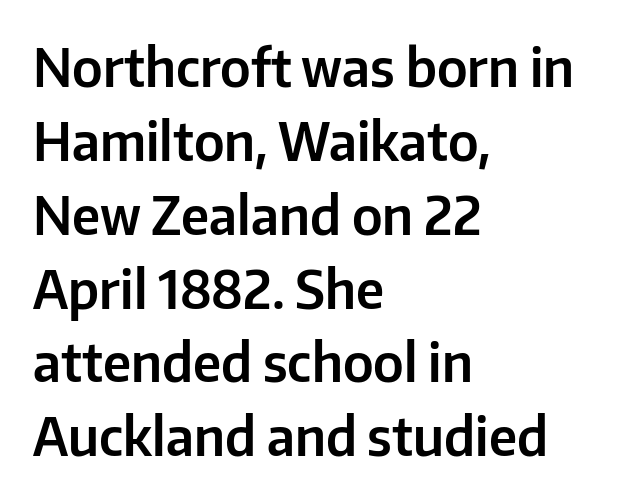
Regular leading. The string is rendered with underlining switched off. The passage shown is typed in a proportional face where columns would drift. Standard letterfit; no display-style spreading of the glyphs.
